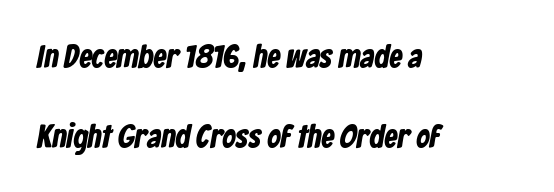
Q: Is the text bold? A: Yes.
Q: Is the typeface a serif or a sans-serif typeface? A: Sans-serif.
Q: Is the text underlined? A: No.
Q: How is the paragraph aligned? A: Left-aligned.
Q: Is the spacing between letters normal or unusually wide? A: Normal.
Q: Is the spacing between lines tight, normal or loose? A: Loose.
Q: Width (condensed, normal, or wide)? A: Condensed.
Q: Stroke contrast? A: Low.
Q: x-height? A: Medium.
Q: Monospaced? A: No.
